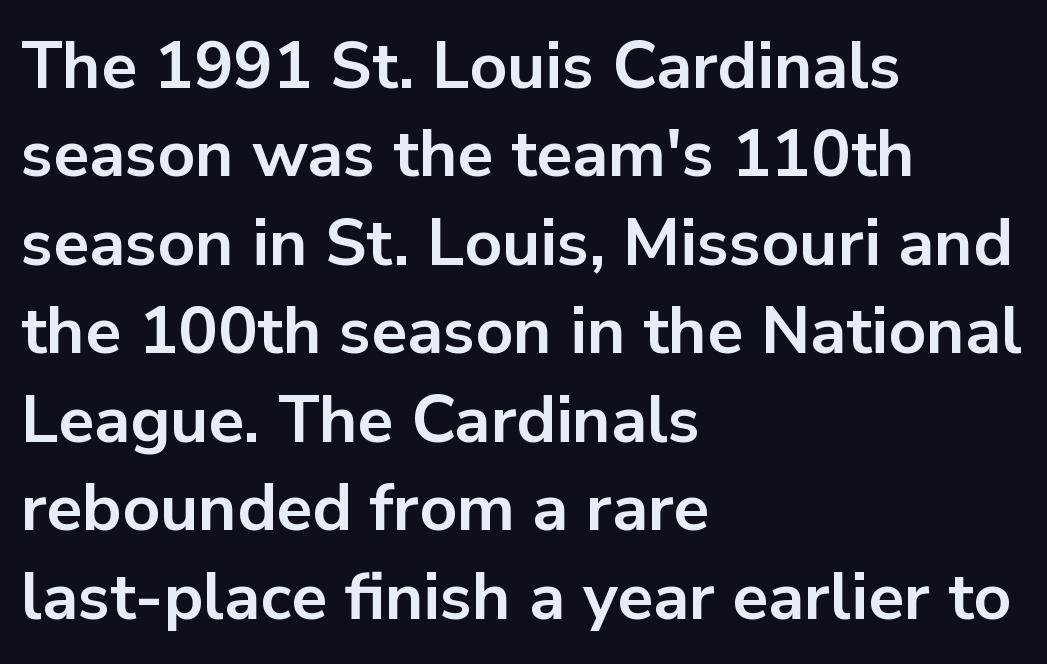
{"serif": "no", "italic": "no", "bold": "yes", "weight": "bold", "width": "normal", "stroke_contrast": "low", "x_height": "medium", "monospaced": "no", "underline": "no", "align": "left", "line_spacing": "normal", "line_spacing_ratio": 1.34, "letter_spacing": "normal", "letter_spacing_em": 0.0, "glyph_px": 66}
